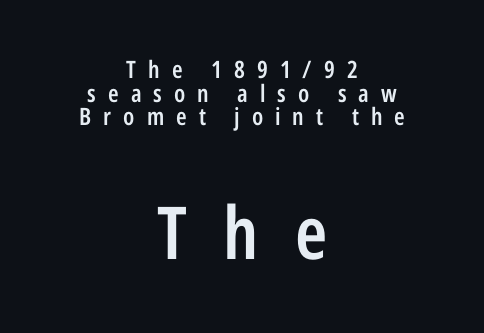
The image shows 73 px semibold, condensed sans-serif type, upright; set centered, tight line spacing (0.98x), unusually wide letter spacing (+0.5 em), not underlined; the second (bottom) block is 3.04x larger; low stroke contrast and a medium x-height.
